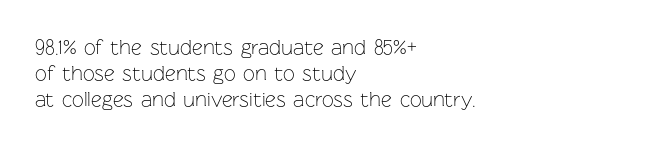
Q: Is the text bold? A: No.
Q: Is the text italic (slanted)? A: No, it is upright.
Q: Is the text underlined? A: No.
Q: How is the paragraph aligned? A: Left-aligned.
Q: Is the spacing between letters normal or unusually wide? A: Normal.
Q: Is the spacing between lines tight, normal or loose? A: Normal.
